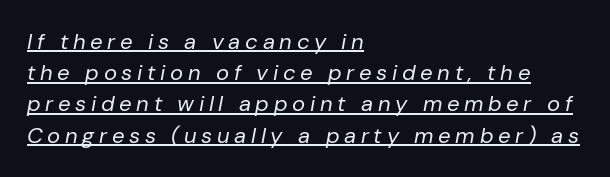
Decoration check: the copy is underlined. Interline gaps are of average width in this sample. Does the copy run flush right? No — it runs flush left. The font sits on the lighter half of the weight spectrum, regular included. Style check: oblique. You could only call the tracking loose — the letters float apart.
